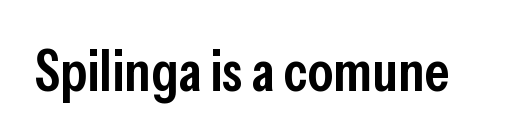
The image shows 58 px semibold, condensed sans-serif type, upright; set normal letter spacing, not underlined; low stroke contrast and a medium x-height.
